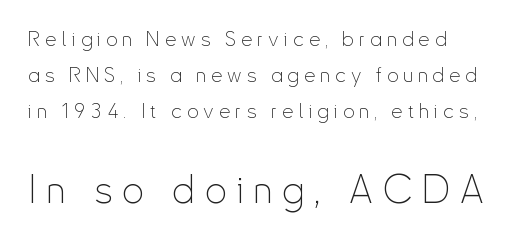
{"serif": "no", "italic": "no", "bold": "no", "weight": "thin", "width": "condensed", "stroke_contrast": "low", "x_height": "small", "monospaced": "no", "underline": "no", "line_spacing_ratio": 1.81, "letter_spacing": "wide", "letter_spacing_em": 0.26, "larger_block": "second", "size_ratio": 1.95, "glyph_px": 39}
